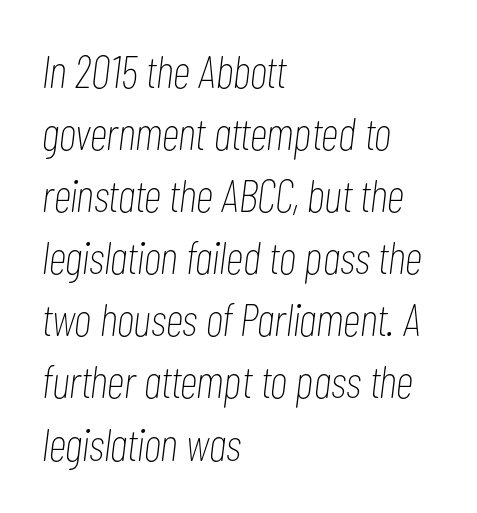
Q: Is the text bold? A: No.
Q: Is the text italic (slanted)? A: Yes, it leans right by about 7 degrees.
Q: Is the text underlined? A: No.
Q: How is the paragraph aligned? A: Left-aligned.
Q: Is the spacing between letters normal or unusually wide? A: Normal.
Q: Is the spacing between lines tight, normal or loose? A: Normal.
Q: Width (condensed, normal, or wide)? A: Condensed.
Q: Stroke contrast? A: Low.
Q: x-height? A: Medium.
Q: Monospaced? A: No.
